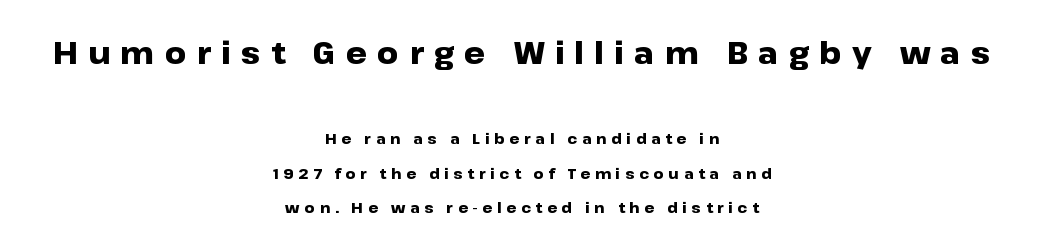
The image shows 30 px heavy, wide sans-serif type, upright; set centered, loose line spacing (2.47x), unusually wide letter spacing (+0.34 em), not underlined; the first (top) block is 2.14x larger; low stroke contrast and a medium x-height.
